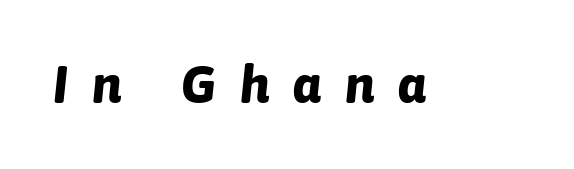
The image shows 52 px bold type, italic (leaning right); set unusually wide letter spacing (+0.46 em), not underlined; low stroke contrast and a medium x-height.
